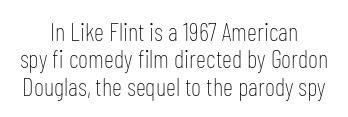
Leftover space on each line is divided equally before and after the words. The weight tops out at a normal text grade. In terms of leading, this rendering errs on the cramped side. Vertical strokes here are truly vertical.
